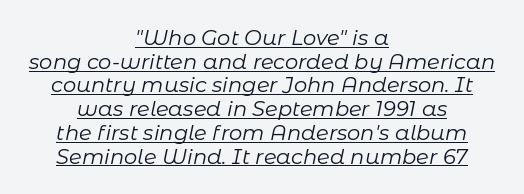
Q: Is the text bold? A: No.
Q: Is the text italic (slanted)? A: Yes, it leans right by about 11 degrees.
Q: Is the text underlined? A: Yes.
Q: How is the paragraph aligned? A: Centered.
Q: Is the spacing between letters normal or unusually wide? A: Normal.
Q: Is the spacing between lines tight, normal or loose? A: Tight.
